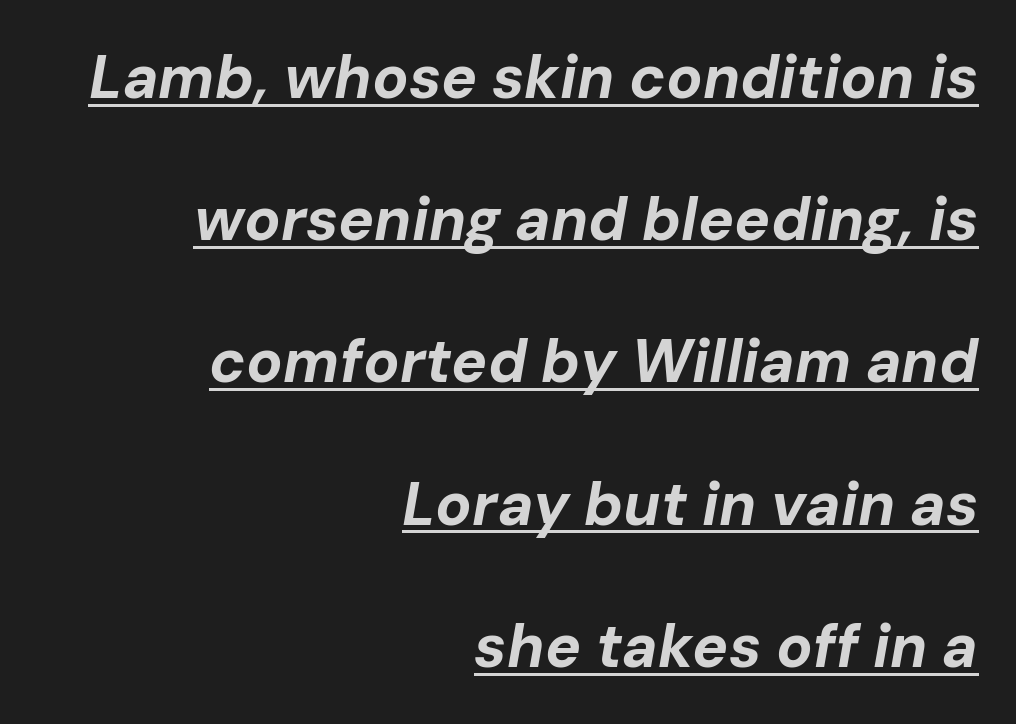
Q: Is the text bold? A: Yes.
Q: Is the text italic (slanted)? A: Yes, it leans right by about 10 degrees.
Q: Is the text underlined? A: Yes.
Q: How is the paragraph aligned? A: Right-aligned.
Q: Is the spacing between letters normal or unusually wide? A: Normal.
Q: Is the spacing between lines tight, normal or loose? A: Loose.
Q: Width (condensed, normal, or wide)? A: Normal.
Q: Stroke contrast? A: Low.
Q: x-height? A: Medium.
Q: Monospaced? A: No.
